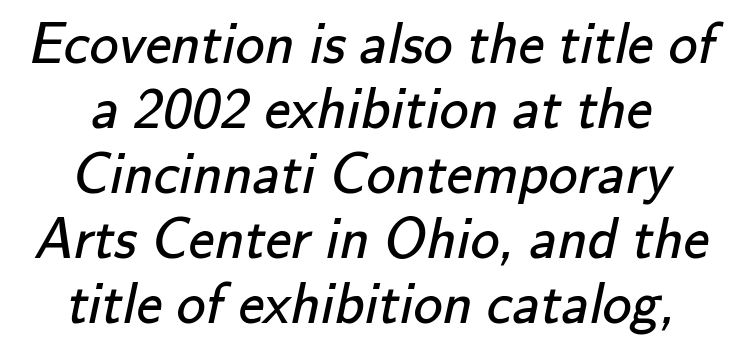
Q: Is the text bold? A: No.
Q: Is the typeface a serif or a sans-serif typeface? A: Sans-serif.
Q: Is the text underlined? A: No.
Q: Is the spacing between letters normal or unusually wide? A: Normal.
Q: Is the spacing between lines tight, normal or loose? A: Tight.
Q: Width (condensed, normal, or wide)? A: Normal.
Q: Stroke contrast? A: Low.
Q: x-height? A: Small.
Q: Monospaced? A: No.
